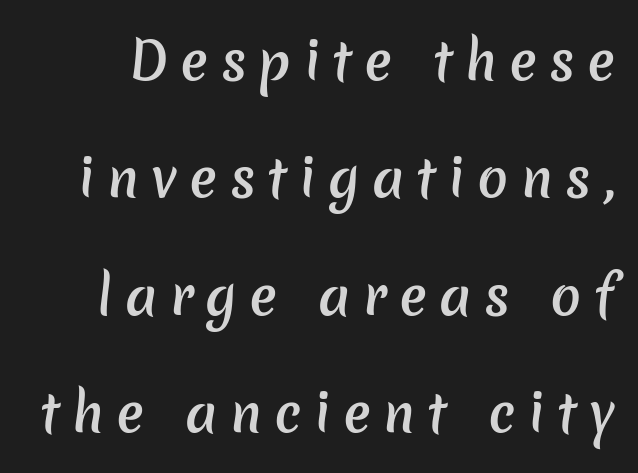
The image shows 51 px semibold sans-serif type; set loose line spacing (2.3x), unusually wide letter spacing (+0.24 em), not underlined; low stroke contrast and a medium x-height.
